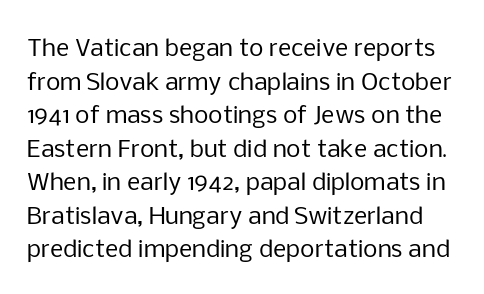
Default kerning and tracking; the words read as compact shapes. Weight: not bold — regular or lighter. Every character sits straight up, as roman type does. The rendering uses a moderate line-height, typical for paragraphs.
